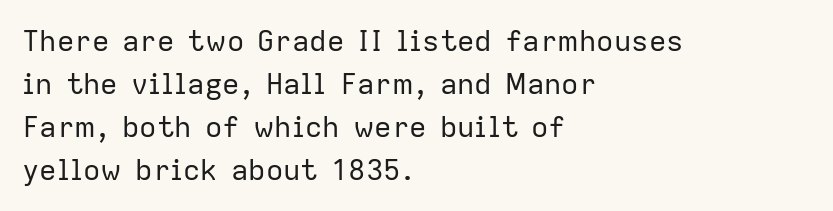
The image shows 29 px regular-weight sans-serif type, upright; set left-aligned, normal line spacing (1.48x), normal letter spacing, not underlined; low stroke contrast and a medium x-height.
